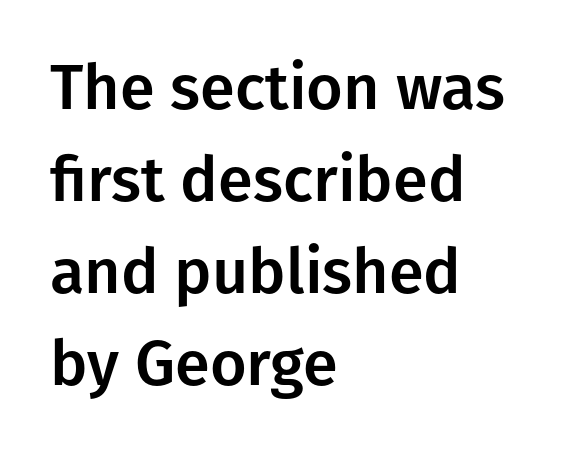
{"serif": "no", "italic": "no", "width": "normal", "stroke_contrast": "low", "x_height": "medium", "monospaced": "no", "underline": "no", "align": "left", "line_spacing": "normal", "line_spacing_ratio": 1.46, "letter_spacing": "normal", "letter_spacing_em": 0.0, "glyph_px": 63}
